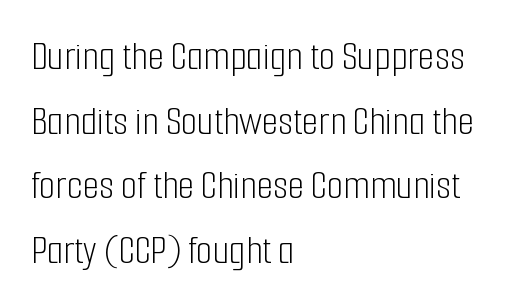
{"serif": "no", "italic": "no", "bold": "no", "weight": "light", "width": "condensed", "stroke_contrast": "low", "x_height": "medium", "monospaced": "no", "underline": "no", "align": "left", "line_spacing": "normal", "line_spacing_ratio": 1.54, "letter_spacing": "normal", "letter_spacing_em": 0.0, "glyph_px": 42}
